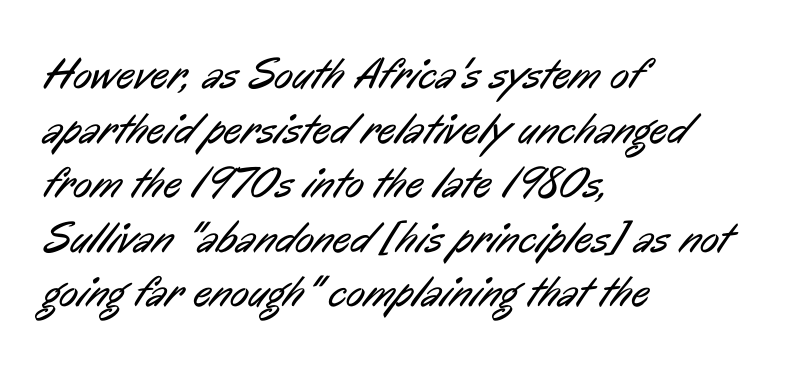
{"serif": "no", "bold": "no", "weight": "regular", "width": "condensed", "stroke_contrast": "low", "x_height": "medium", "monospaced": "no", "underline": "no", "align": "left", "line_spacing_ratio": 1.24, "letter_spacing": "normal", "letter_spacing_em": 0.0, "glyph_px": 44}
